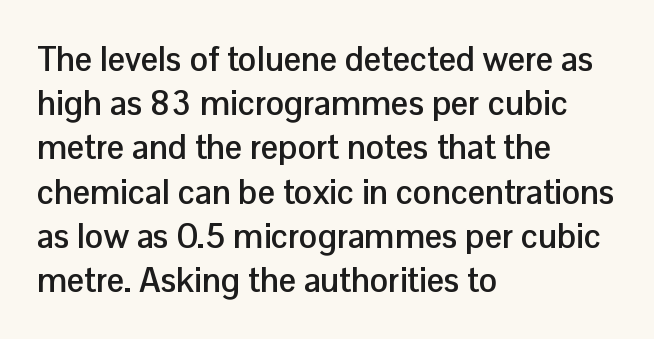
Q: Is the text bold? A: Yes.
Q: Is the text italic (slanted)? A: No, it is upright.
Q: Is the typeface a serif or a sans-serif typeface? A: Sans-serif.
Q: Is the text underlined? A: No.
Q: How is the paragraph aligned? A: Left-aligned.
Q: Is the spacing between letters normal or unusually wide? A: Normal.
Q: Is the spacing between lines tight, normal or loose? A: Normal.
Q: Width (condensed, normal, or wide)? A: Normal.
Q: Stroke contrast? A: Low.
Q: x-height? A: Medium.
Q: Monospaced? A: No.
